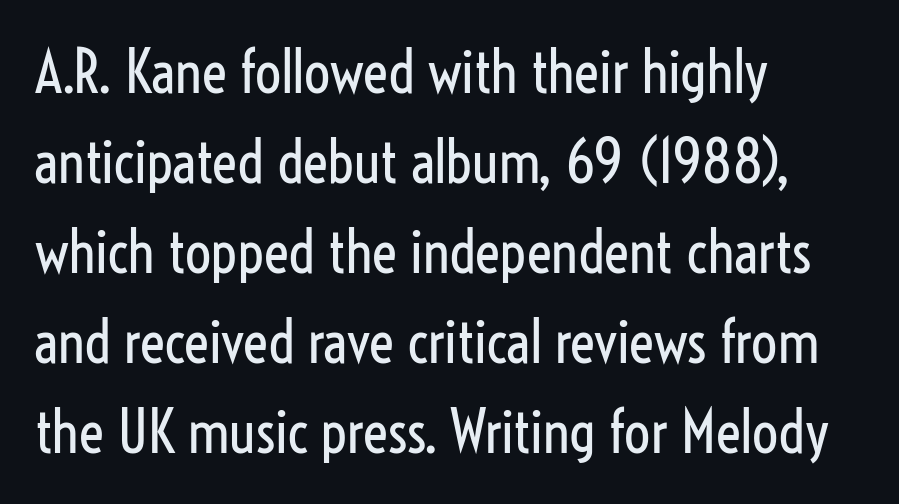
The image shows 58 px regular-weight, condensed sans-serif type, upright; set left-aligned, normal line spacing (1.55x), normal letter spacing, not underlined; low stroke contrast and a medium x-height.
